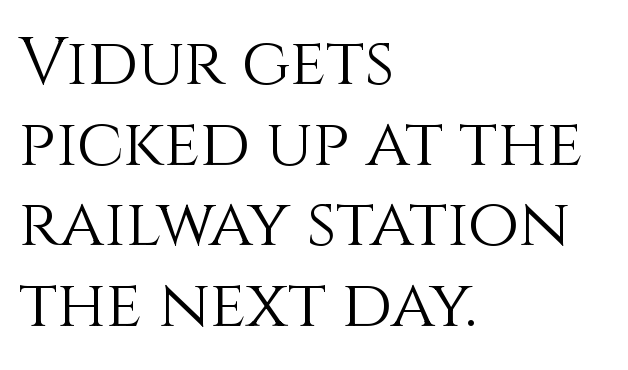
Only glyphs here, with clear space below each row. Characters follow at the spacing the type designer built in. Character widths vary here, with narrow letters taking less room than wide ones. The passage is arranged the way most books set body copy — flush left. Style check: upright. No chunkiness to these letters — they're not bold.
